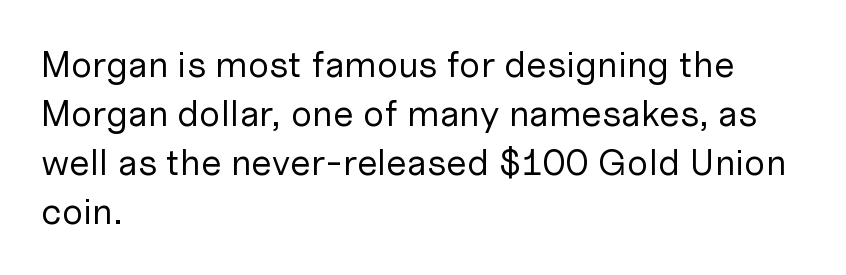
Q: Is the text bold? A: No.
Q: Is the text italic (slanted)? A: No, it is upright.
Q: Is the typeface a serif or a sans-serif typeface? A: Sans-serif.
Q: Is the text underlined? A: No.
Q: How is the paragraph aligned? A: Left-aligned.
Q: Is the spacing between letters normal or unusually wide? A: Normal.
Q: Is the spacing between lines tight, normal or loose? A: Normal.
Q: Width (condensed, normal, or wide)? A: Normal.
Q: Stroke contrast? A: Low.
Q: x-height? A: Medium.
Q: Monospaced? A: No.
